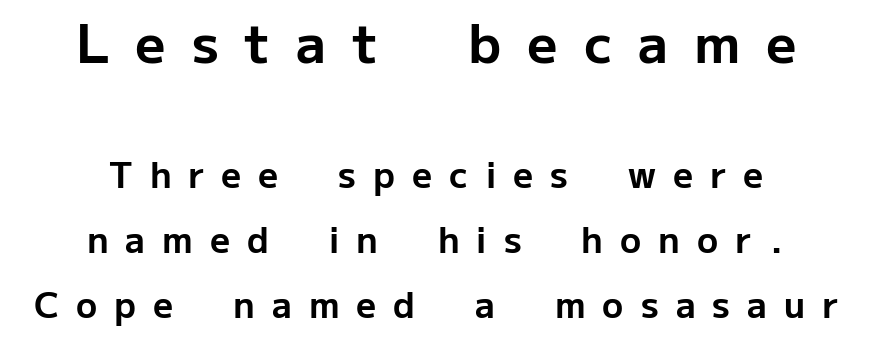
Q: Is the text bold? A: Yes.
Q: Is the text italic (slanted)? A: No, it is upright.
Q: Is the typeface a serif or a sans-serif typeface? A: Sans-serif.
Q: Is the text underlined? A: No.
Q: How is the paragraph aligned? A: Centered.
Q: Is the spacing between letters normal or unusually wide? A: Unusually wide.
Q: Which block of text is set in a larger size, the first (top) or the second (bottom)? A: The first (top) one.
Q: Width (condensed, normal, or wide)? A: Normal.
Q: Stroke contrast? A: Low.
Q: x-height? A: Medium.
Q: Monospaced? A: No.
